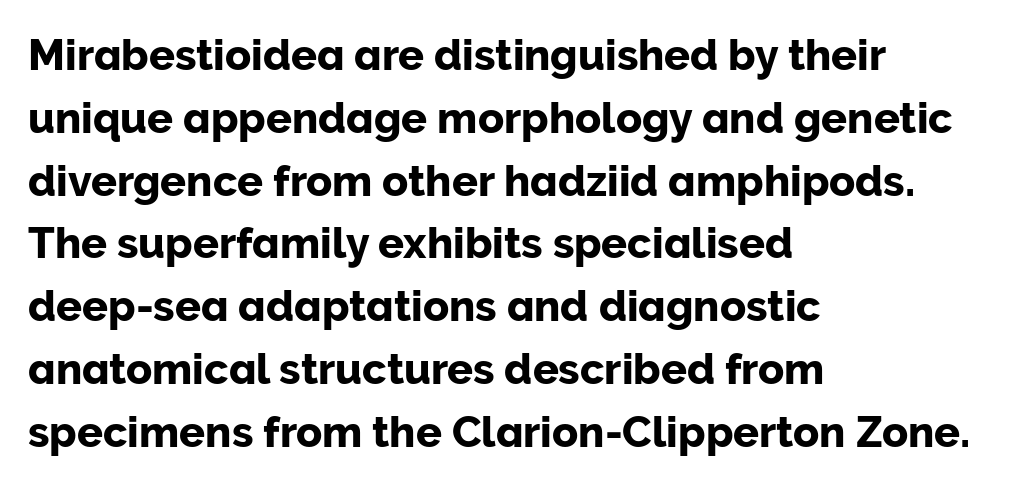
{"serif": "no", "italic": "no", "width": "normal", "stroke_contrast": "low", "x_height": "medium", "monospaced": "no", "underline": "no", "align": "left", "line_spacing": "normal", "line_spacing_ratio": 1.46, "letter_spacing": "normal", "letter_spacing_em": 0.0, "glyph_px": 43}
